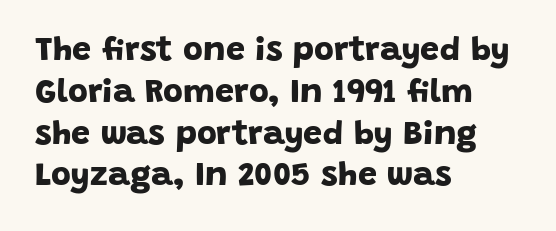
The image shows 34 px bold sans-serif type; set left-aligned, line spacing 1.23x, normal letter spacing, not underlined; low stroke contrast and a large x-height.
